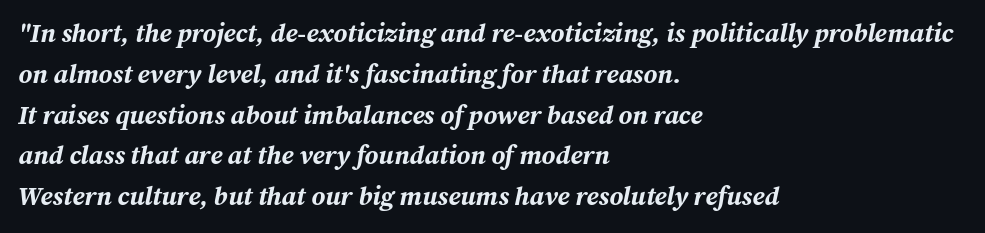
Q: Is the text bold? A: Yes.
Q: Is the text italic (slanted)? A: Yes, it leans right by about 12 degrees.
Q: Is the text underlined? A: No.
Q: How is the paragraph aligned? A: Left-aligned.
Q: Is the spacing between letters normal or unusually wide? A: Normal.
Q: Is the spacing between lines tight, normal or loose? A: Normal.
